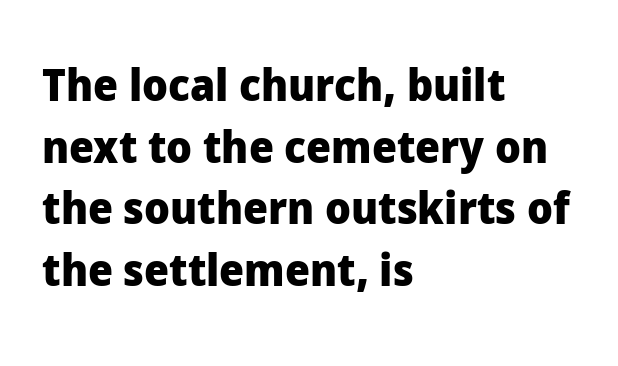
The image shows 44 px heavy sans-serif type, upright; set left-aligned, normal line spacing (1.4x), normal letter spacing, not underlined; low stroke contrast and a medium x-height.
